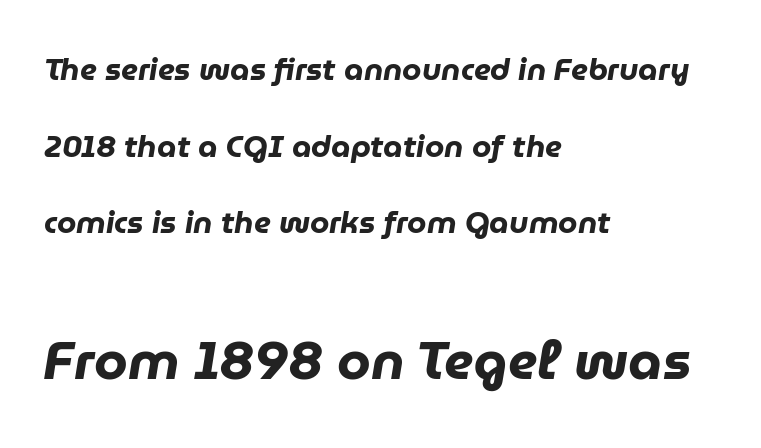
Letters rest on an invisible, unmarked baseline. Standard letterfit; no display-style spreading of the glyphs. Thick stems and heavy bowls — unmistakably bold. The passage shown is typed in a proportional face where columns would drift. The rendering anchors every line to the left-hand side.
